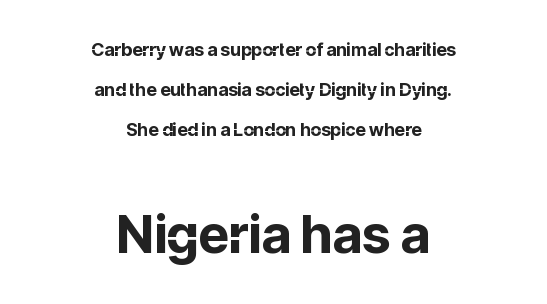
The image shows 53 px bold sans-serif type, upright; set centered, loose line spacing (2.23x), normal letter spacing, not underlined; the second (bottom) block is 2.94x larger; low stroke contrast and a medium x-height.
